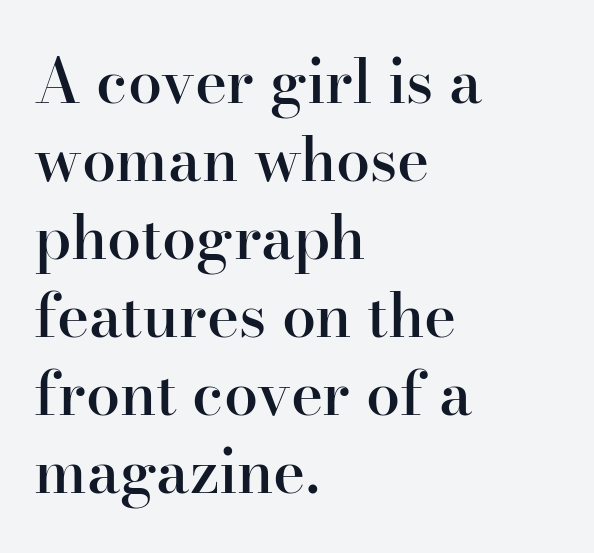
Q: Is the text bold? A: Semi-bold.
Q: Is the text italic (slanted)? A: No, it is upright.
Q: Is the typeface a serif or a sans-serif typeface? A: Serif.
Q: Is the text underlined? A: No.
Q: How is the paragraph aligned? A: Left-aligned.
Q: Is the spacing between letters normal or unusually wide? A: Normal.
Q: Is the spacing between lines tight, normal or loose? A: Normal.
Q: Width (condensed, normal, or wide)? A: Normal.
Q: Stroke contrast? A: High.
Q: x-height? A: Small.
Q: Monospaced? A: No.
